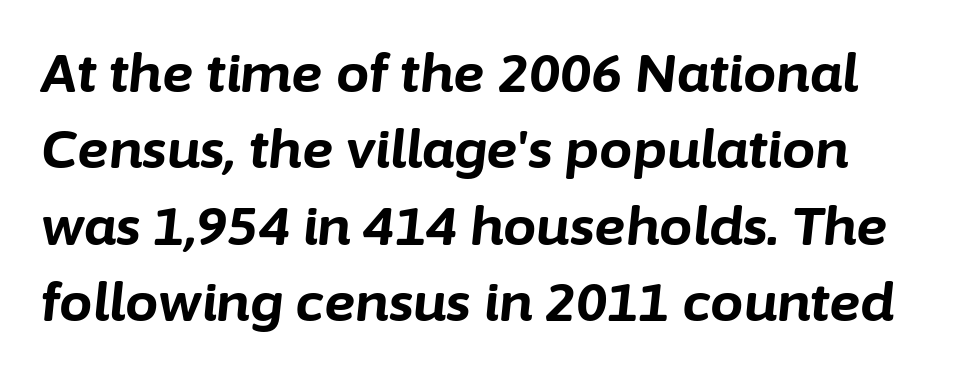
Q: Is the text bold? A: Yes.
Q: Is the text italic (slanted)? A: Yes, it leans right by about 6 degrees.
Q: Is the text underlined? A: No.
Q: Is the spacing between letters normal or unusually wide? A: Normal.
Q: Is the spacing between lines tight, normal or loose? A: Normal.
Q: Width (condensed, normal, or wide)? A: Normal.
Q: Stroke contrast? A: Low.
Q: x-height? A: Medium.
Q: Monospaced? A: No.
